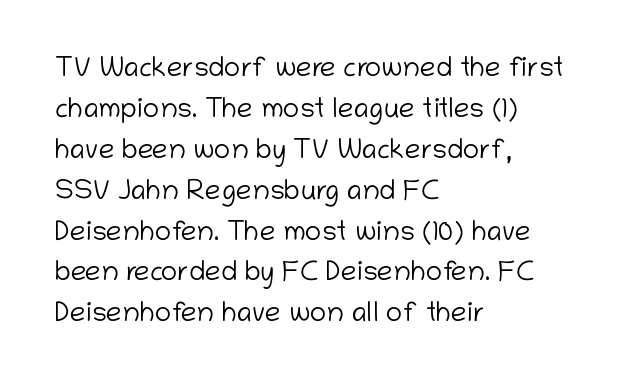
The image shows 28 px light sans-serif type, upright; set left-aligned, normal line spacing (1.46x), normal letter spacing, not underlined; low stroke contrast and a medium x-height.
